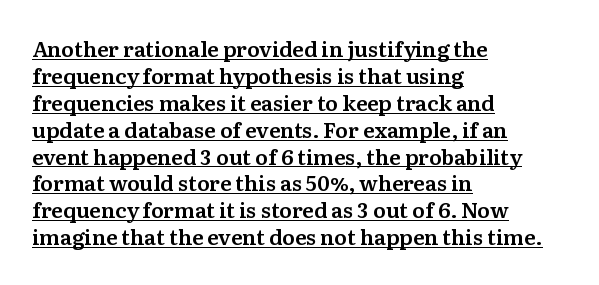
Q: Is the text italic (slanted)? A: No, it is upright.
Q: Is the text underlined? A: Yes.
Q: How is the paragraph aligned? A: Left-aligned.
Q: Is the spacing between letters normal or unusually wide? A: Normal.
Q: Is the spacing between lines tight, normal or loose? A: Normal.
